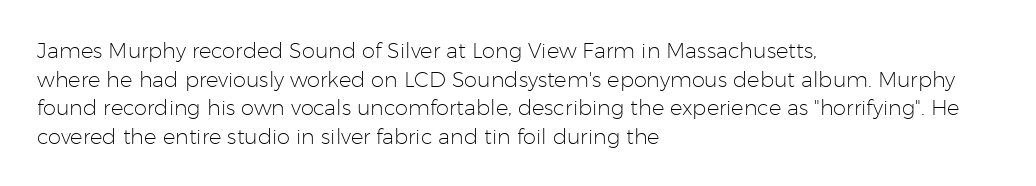
Line beginnings align vertically; line endings do not. Whoever set this chose a conventional vertical rhythm. Stroke mass is kept to a normal reading level or below. Nobody touched the tracking dial on this one.
